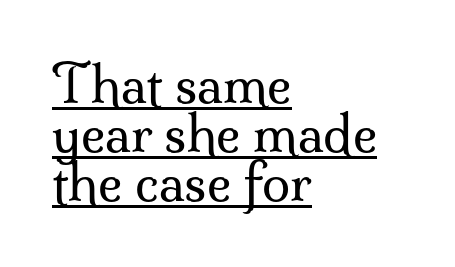
{"serif": "yes", "italic": "no", "bold": "no", "weight": "regular", "width": "normal", "stroke_contrast": "medium", "x_height": "small", "monospaced": "no", "underline": "yes", "align": "left", "line_spacing": "tight", "line_spacing_ratio": 0.96, "letter_spacing": "normal", "letter_spacing_em": 0.0, "glyph_px": 51}
